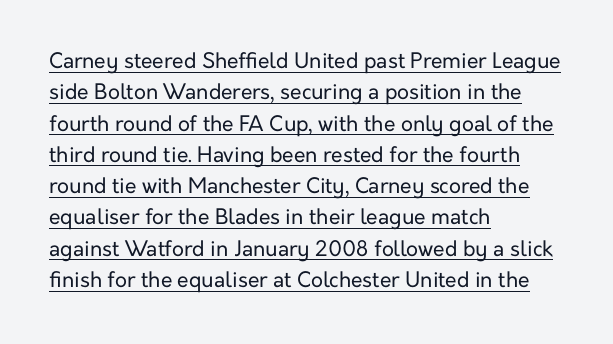
{"italic": "no", "bold": "no", "underline": "yes", "align": "left", "line_spacing": "normal", "line_spacing_ratio": 1.49, "letter_spacing": "normal", "letter_spacing_em": 0.0, "glyph_px": 21}
